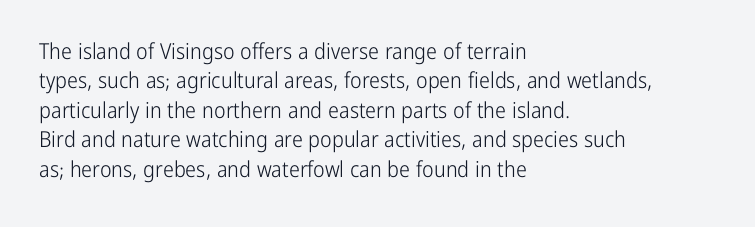
The image shows 22 px text type, upright; set left-aligned, normal line spacing (1.34x), normal letter spacing, not underlined.
